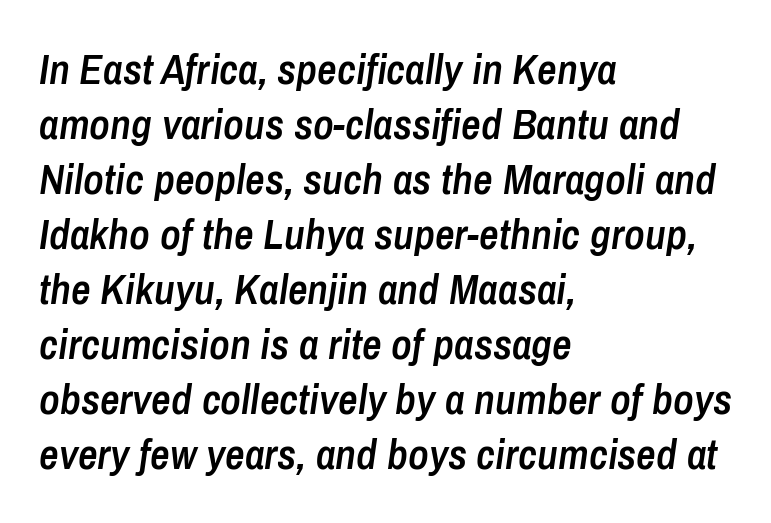
Each word holds together tightly as a unit, with standard inter-letter gaps. In CSS terms this would be text-align: left. The characters look somewhat weighty, a semibold short of true bold. A typesetter would mark this as italic. If you measured baseline to baseline, you'd find a middling distance.
